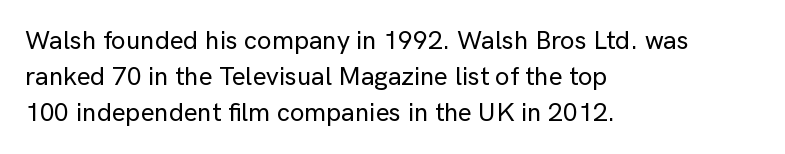
Q: Is the text italic (slanted)? A: No, it is upright.
Q: Is the text underlined? A: No.
Q: How is the paragraph aligned? A: Left-aligned.
Q: Is the spacing between letters normal or unusually wide? A: Normal.
Q: Is the spacing between lines tight, normal or loose? A: Normal.
